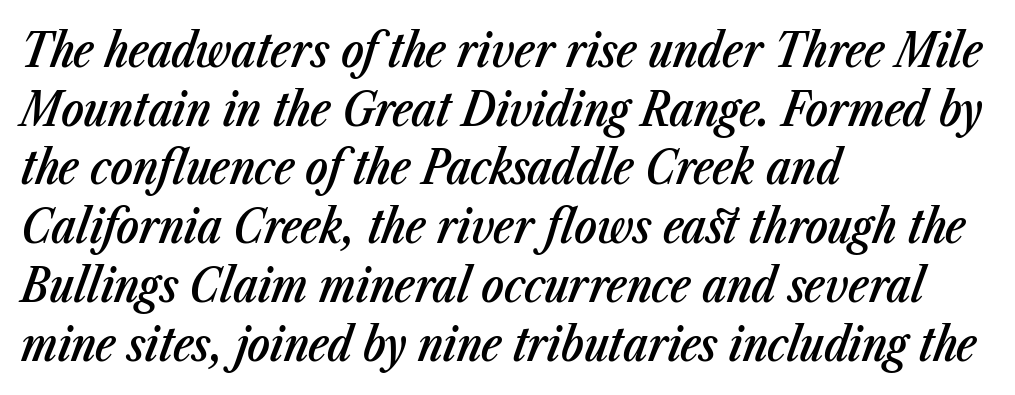
Q: Is the text bold? A: Semi-bold.
Q: Is the text italic (slanted)? A: Yes, it leans right by about 23 degrees.
Q: Is the text underlined? A: No.
Q: How is the paragraph aligned? A: Left-aligned.
Q: Is the spacing between letters normal or unusually wide? A: Normal.
Q: Is the spacing between lines tight, normal or loose? A: Normal.
Q: Width (condensed, normal, or wide)? A: Condensed.
Q: Stroke contrast? A: Low.
Q: x-height? A: Medium.
Q: Monospaced? A: No.
